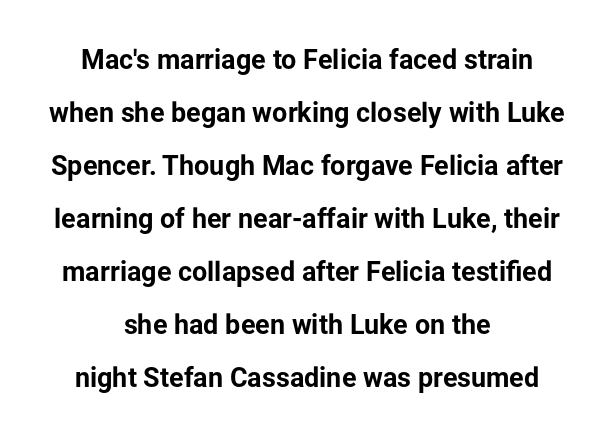
The image shows 27 px bold type, upright; set centered, loose line spacing (1.96x), normal letter spacing, not underlined.
